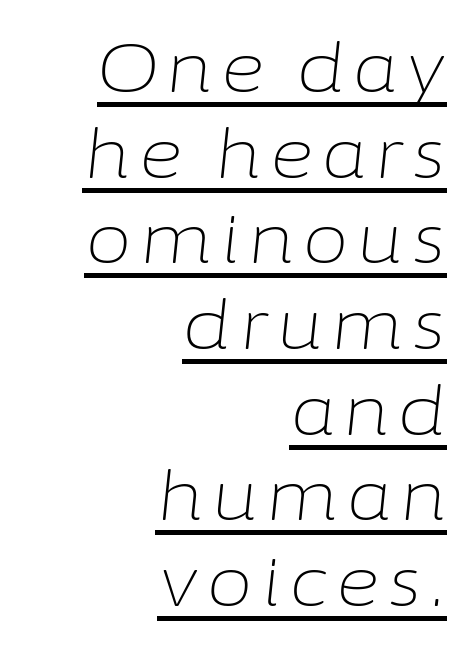
Q: Is the text bold? A: No.
Q: Is the text italic (slanted)? A: Yes, it leans right by about 6 degrees.
Q: Is the text underlined? A: Yes.
Q: How is the paragraph aligned? A: Right-aligned.
Q: Is the spacing between lines tight, normal or loose? A: Normal.
Q: Width (condensed, normal, or wide)? A: Normal.
Q: Stroke contrast? A: Low.
Q: x-height? A: Medium.
Q: Monospaced? A: No.
